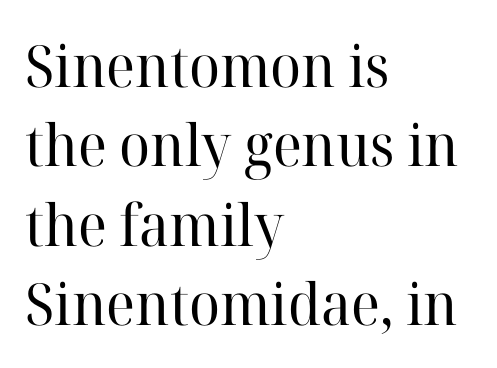
Q: Is the text bold? A: No.
Q: Is the text italic (slanted)? A: No, it is upright.
Q: Is the typeface a serif or a sans-serif typeface? A: Serif.
Q: Is the text underlined? A: No.
Q: How is the paragraph aligned? A: Left-aligned.
Q: Is the spacing between letters normal or unusually wide? A: Normal.
Q: Is the spacing between lines tight, normal or loose? A: Normal.
Q: Width (condensed, normal, or wide)? A: Normal.
Q: Stroke contrast? A: High.
Q: x-height? A: Medium.
Q: Monospaced? A: No.
